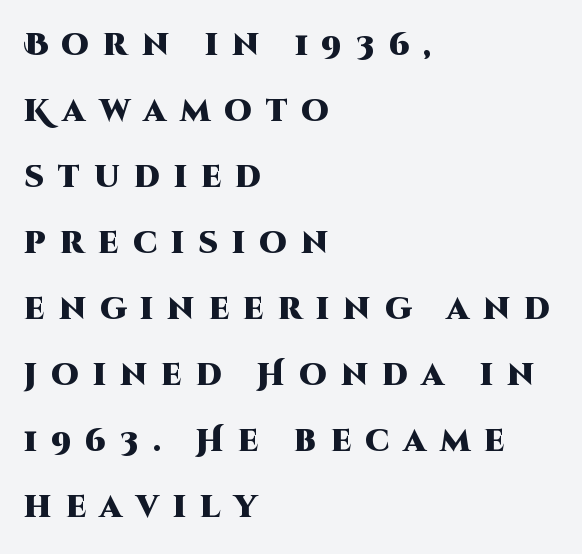
Caption: bold face, heavy strokes. These lines are composed in type without serifs. What stands out about the letter spacing? Its width — letters are far apart. The area under the type is left untouched. Do the letters lean? They stand straight. Interline gaps are noticeably wide in this sample.
